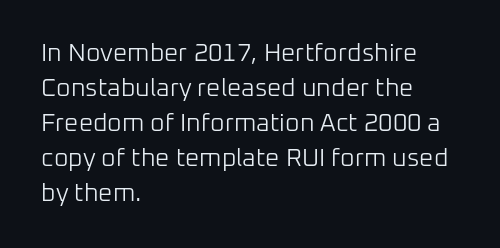
Q: Is the text bold? A: No.
Q: Is the text italic (slanted)? A: No, it is upright.
Q: Is the text underlined? A: No.
Q: How is the paragraph aligned? A: Left-aligned.
Q: Is the spacing between letters normal or unusually wide? A: Normal.
Q: Is the spacing between lines tight, normal or loose? A: Normal.
